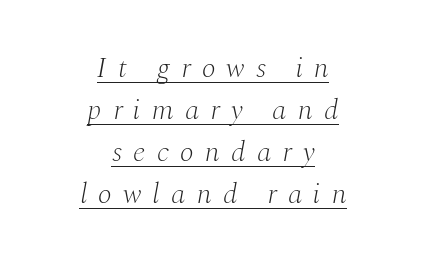
{"serif": "yes", "italic": "yes", "lean": "right", "slant_degrees": 10, "bold": "no", "weight": "light", "width": "normal", "stroke_contrast": "medium", "x_height": "medium", "monospaced": "no", "underline": "yes", "align": "center", "line_spacing": "normal", "line_spacing_ratio": 1.45, "letter_spacing": "wide", "letter_spacing_em": 0.39, "glyph_px": 29}
